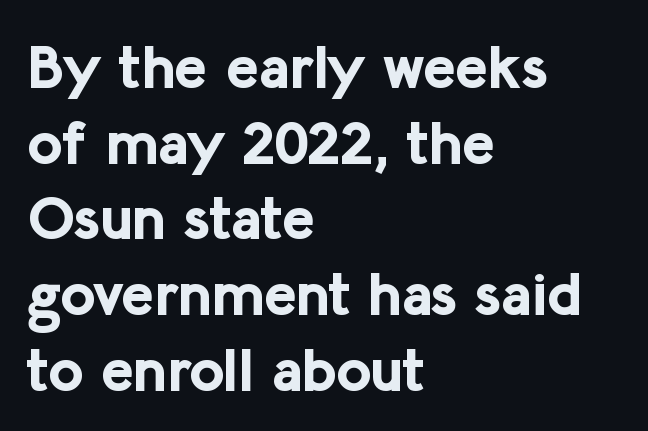
Short note: letters normally spaced. Rule under the text: the space is simply empty. The lettering stays uniformly vertical, giving the passage a roman look. Alignment: flush left. Heavy-handed strokes throughout: this text is bold.
